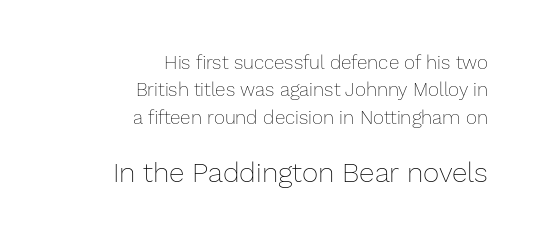
{"italic": "no", "bold": "no", "weight": "thin", "width": "normal", "stroke_contrast": "low", "x_height": "medium", "monospaced": "no", "underline": "no", "align": "right", "line_spacing": "normal", "line_spacing_ratio": 1.44, "letter_spacing": "normal", "letter_spacing_em": 0.0, "larger_block": "second", "size_ratio": 1.47, "glyph_px": 28}
